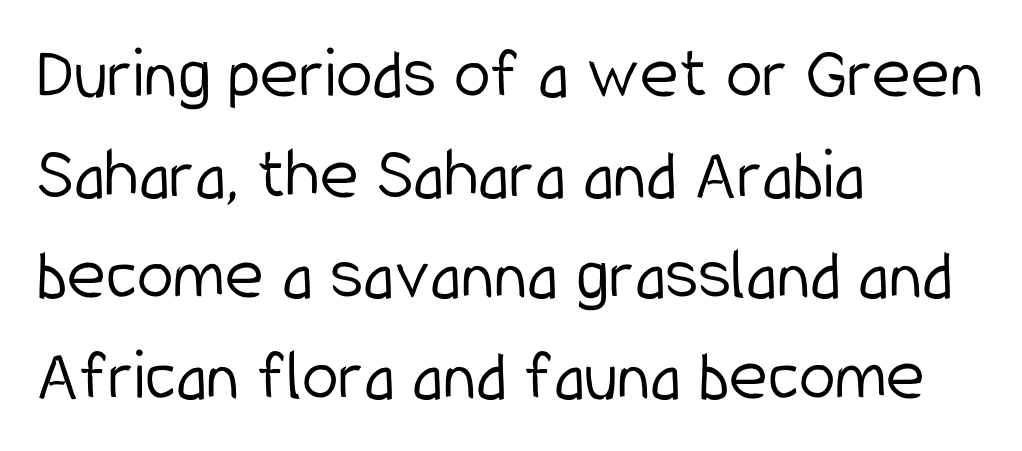
This is not heavy type; no bold has been used. The foot of each line stays bare and open. A typesetter would call this proportional, since set widths differ per character. A typesetter would mark this as roman, not italic.
